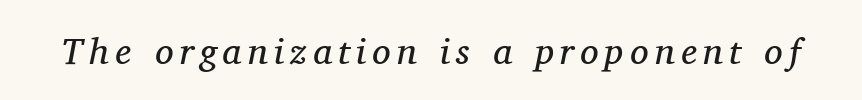
The image shows 37 px regular-weight serif type, italic (leaning right); set not underlined; medium stroke contrast and a medium x-height.
